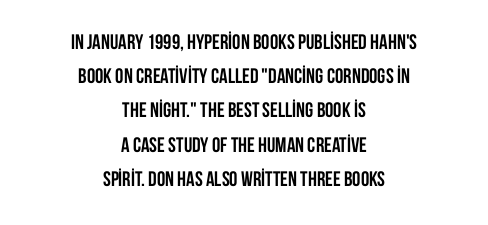
The image shows 21 px bold type, upright; set centered, normal line spacing (1.63x), normal letter spacing, not underlined.
